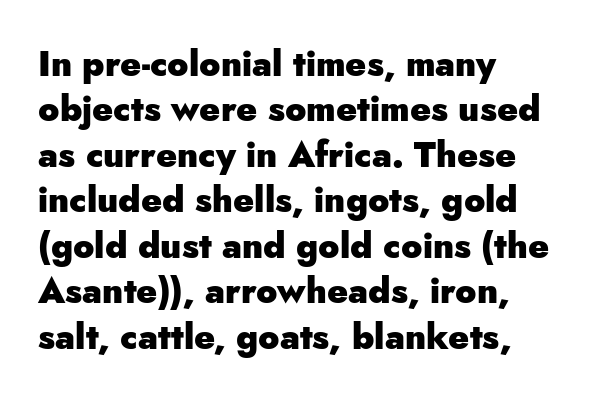
The image shows 35 px heavy sans-serif type, upright; set left-aligned, normal line spacing (1.3x), normal letter spacing, not underlined; low stroke contrast and a small x-height.
